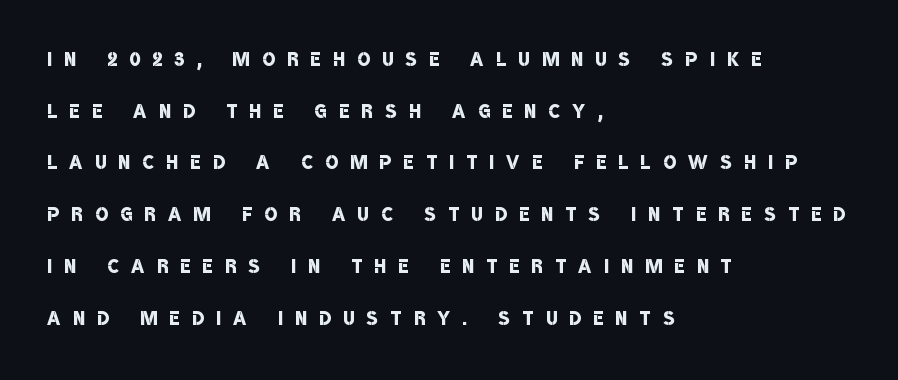
Loose tracking; the words dissolve into strings of separated letters. Horizontal bands of white between lines are thick stripes. Leftover space on each line is placed entirely after the last word. Words float on clear page, feet unadorned. A semibold gives these letters moderate extra thickness, short of bold.
